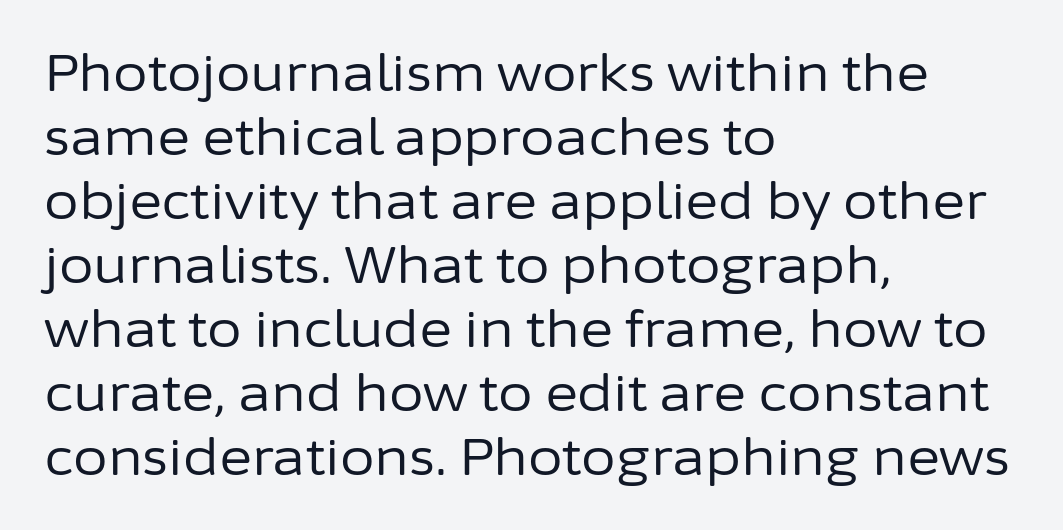
In terms of posture, this sample is upright. The foot of each line stays bare and open. The rows are spaced the way most documents space them. Serif or sans? Sans — the stroke terminals are bare.
